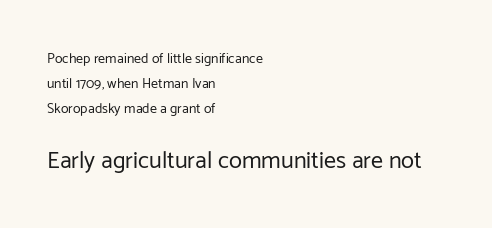
Glance below the letters and you will spot only blank space. Nothing unusual about the tracking: characters are spaced as the font intends. Look at the glyph heights: the lower group is clearly the bigger setting. The strokes carry an ordinary text weight at most.
